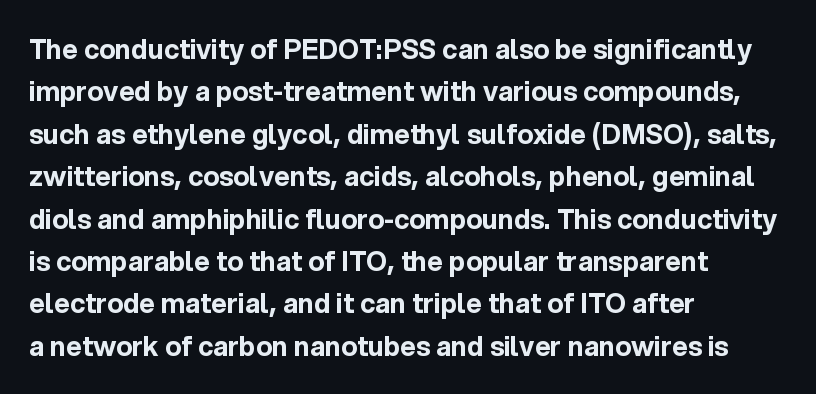
{"italic": "no", "bold": "yes", "underline": "no", "align": "left", "line_spacing": "normal", "line_spacing_ratio": 1.57, "letter_spacing": "normal", "letter_spacing_em": 0.0, "glyph_px": 27}
